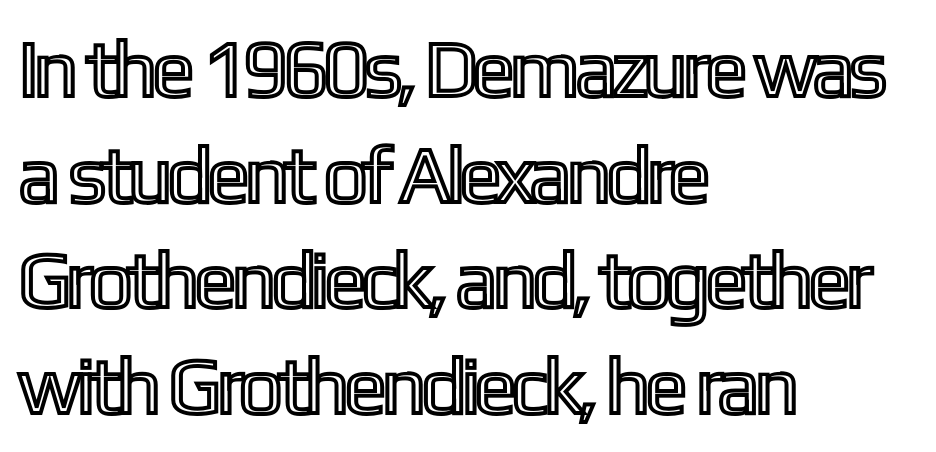
The typography opts for an upright posture over an oblique one. Notice how the passage keeps a crisp vertical edge on the left only. These lines sit exactly where default settings would place them. Each letter keeps its own natural width here, so spacing adapts to shape.
